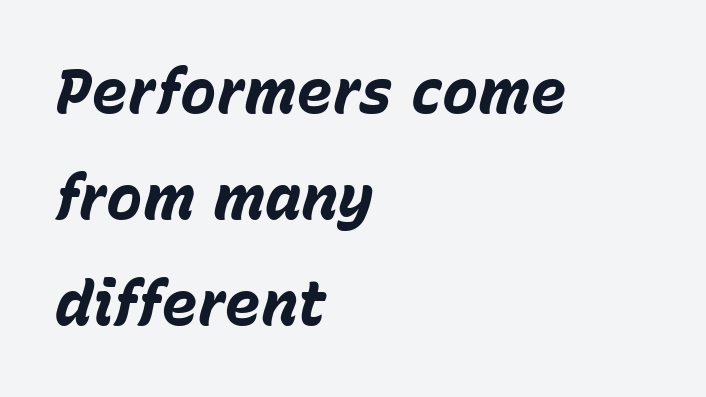
{"italic": "yes", "lean": "right", "slant_degrees": 15, "bold": "yes", "weight": "bold", "width": "normal", "stroke_contrast": "low", "x_height": "medium", "monospaced": "no", "underline": "no", "align": "left", "line_spacing_ratio": 1.74, "letter_spacing": "normal", "letter_spacing_em": 0.0, "glyph_px": 61}
